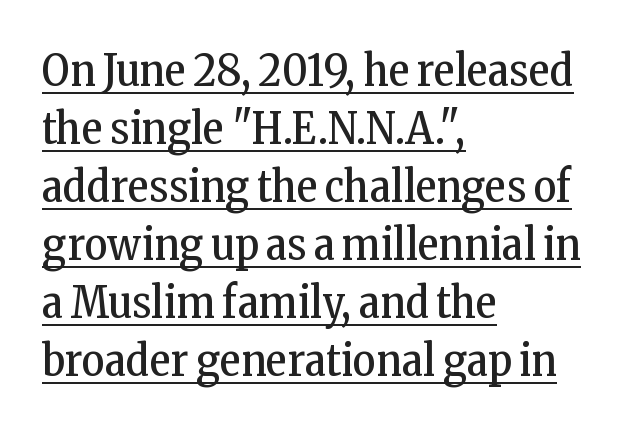
Q: Is the text bold? A: No.
Q: Is the text italic (slanted)? A: No, it is upright.
Q: Is the typeface a serif or a sans-serif typeface? A: Serif.
Q: Is the text underlined? A: Yes.
Q: How is the paragraph aligned? A: Left-aligned.
Q: Is the spacing between letters normal or unusually wide? A: Normal.
Q: Is the spacing between lines tight, normal or loose? A: Normal.
Q: Width (condensed, normal, or wide)? A: Condensed.
Q: Stroke contrast? A: Low.
Q: x-height? A: Medium.
Q: Monospaced? A: No.
